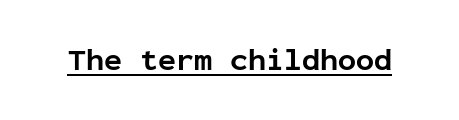
The gaps between neighbouring characters are ordinary and unremarkable. Underlining? Definitely there. The type family on display is of the sans-serif kind. These lines are rendered in a fixed-pitch font. Rendered with straight, roman letterforms.
